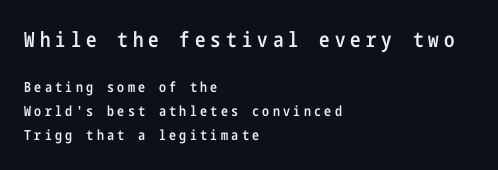
{"italic": "no", "bold": "semi", "underline": "no", "align": "left", "line_spacing_ratio": 1.72, "letter_spacing": "wide", "letter_spacing_em": 0.24, "larger_block": "first", "size_ratio": 1.5, "glyph_px": 21}
